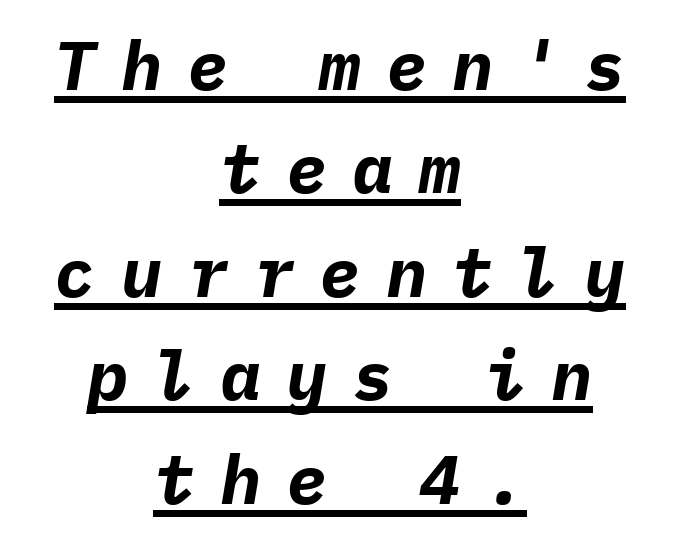
The image shows 69 px bold type, italic (leaning right), monospaced; set centered, normal line spacing (1.5x), unusually wide letter spacing (+0.36 em), underlined; low stroke contrast and a medium x-height.
